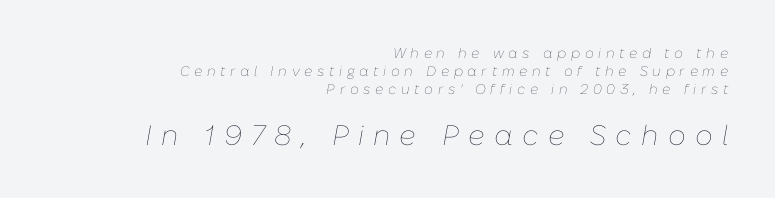
Q: Is the text bold? A: No.
Q: Is the text italic (slanted)? A: Yes, it leans right by about 10 degrees.
Q: Is the text underlined? A: No.
Q: How is the paragraph aligned? A: Right-aligned.
Q: Is the spacing between letters normal or unusually wide? A: Unusually wide.
Q: Is the spacing between lines tight, normal or loose? A: Normal.
Q: Which block of text is set in a larger size, the first (top) or the second (bottom)? A: The second (bottom) one.
Q: Width (condensed, normal, or wide)? A: Normal.
Q: Stroke contrast? A: Low.
Q: x-height? A: Medium.
Q: Monospaced? A: No.
